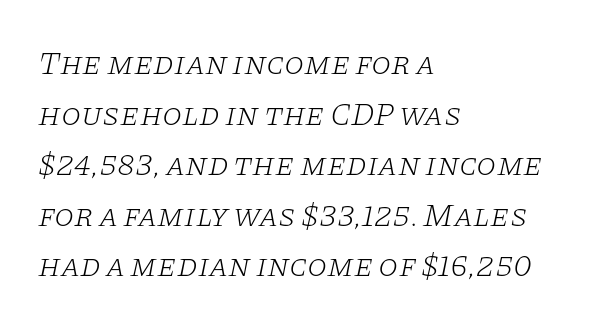
{"serif": "yes", "italic": "yes", "lean": "right", "slant_degrees": 11, "bold": "no", "weight": "light", "width": "wide", "stroke_contrast": "low", "x_height": "large", "monospaced": "no", "underline": "no", "align": "left", "line_spacing": "normal", "line_spacing_ratio": 1.58, "letter_spacing": "normal", "letter_spacing_em": 0.0, "glyph_px": 32}
